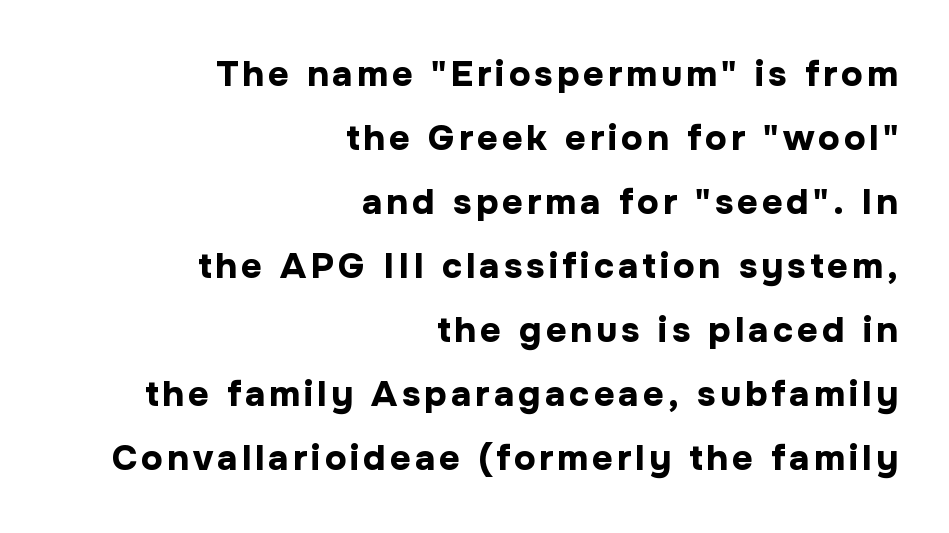
What kind of face is this? One without serifs — a sans. The space beneath each line is pristine and unruled. Nope, not italic — everything's standing straight. Each letter keeps its own natural width here, so spacing adapts to shape. Weight: bold.
